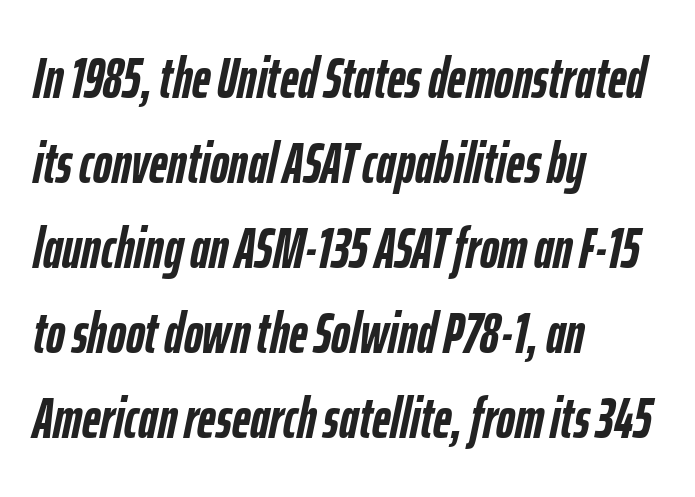
{"italic": "yes", "lean": "right", "slant_degrees": 12, "bold": "yes", "weight": "semibold", "width": "condensed", "stroke_contrast": "low", "x_height": "medium", "monospaced": "no", "underline": "no", "align": "left", "line_spacing": "normal", "line_spacing_ratio": 1.49, "letter_spacing": "normal", "letter_spacing_em": 0.0, "glyph_px": 57}
